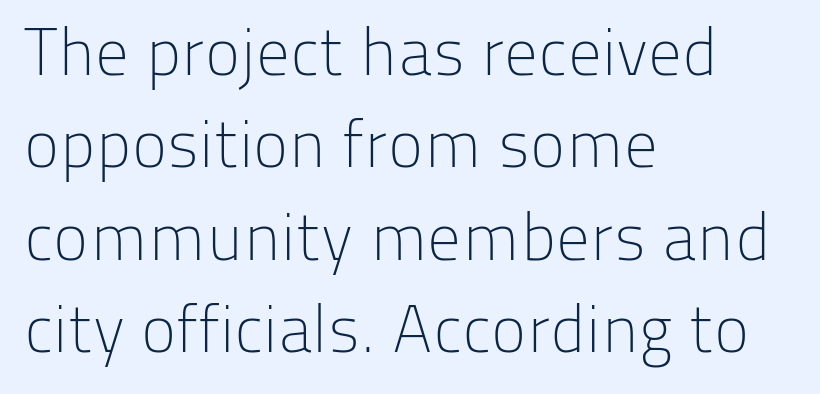
The image shows 67 px light sans-serif type, upright; set left-aligned, normal line spacing (1.38x), normal letter spacing, not underlined; low stroke contrast and a medium x-height.
